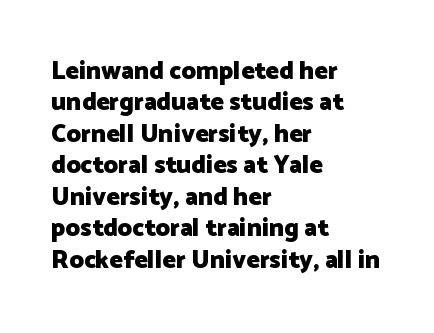
{"italic": "no", "bold": "yes", "underline": "no", "align": "left", "line_spacing": "normal", "line_spacing_ratio": 1.26, "letter_spacing": "normal", "letter_spacing_em": 0.0, "glyph_px": 25}
